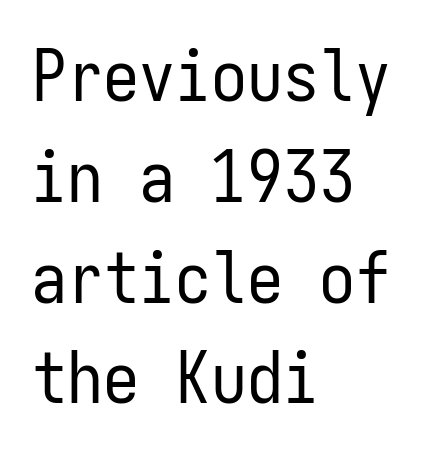
{"serif": "no", "italic": "no", "bold": "no", "weight": "regular", "width": "condensed", "stroke_contrast": "low", "x_height": "medium", "monospaced": "yes", "underline": "no", "align": "left", "line_spacing": "normal", "line_spacing_ratio": 1.4, "letter_spacing": "normal", "letter_spacing_em": 0.0, "glyph_px": 72}
